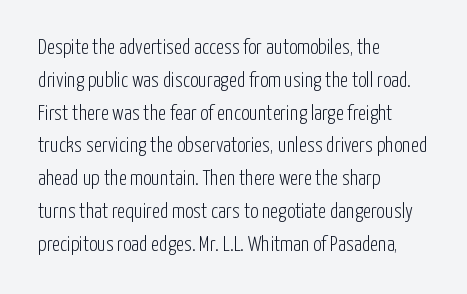
Upright lettering throughout. The rows are spaced the way most documents space them. These lines stack with their left ends in a neat column. The space beneath each line is pristine and unruled. This sample uses plain, unmodified letter spacing. Stem width sits at or under what a default text font uses.
